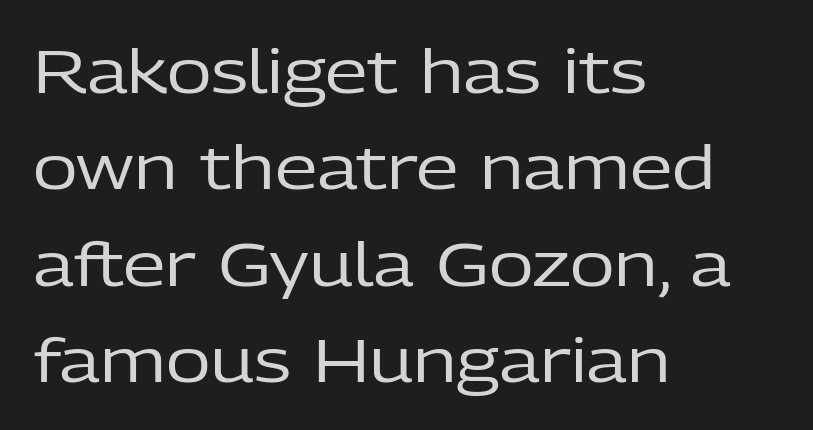
Q: Is the text bold? A: No.
Q: Is the text italic (slanted)? A: No, it is upright.
Q: Is the typeface a serif or a sans-serif typeface? A: Sans-serif.
Q: Is the text underlined? A: No.
Q: How is the paragraph aligned? A: Left-aligned.
Q: Is the spacing between letters normal or unusually wide? A: Normal.
Q: Is the spacing between lines tight, normal or loose? A: Normal.
Q: Width (condensed, normal, or wide)? A: Normal.
Q: Stroke contrast? A: Low.
Q: x-height? A: Medium.
Q: Monospaced? A: No.
